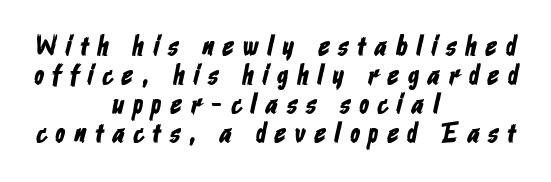
{"serif": "no", "width": "condensed", "stroke_contrast": "low", "x_height": "medium", "monospaced": "no", "underline": "no", "align": "center", "line_spacing": "tight", "line_spacing_ratio": 1.04, "letter_spacing": "wide", "letter_spacing_em": 0.33, "glyph_px": 28}
